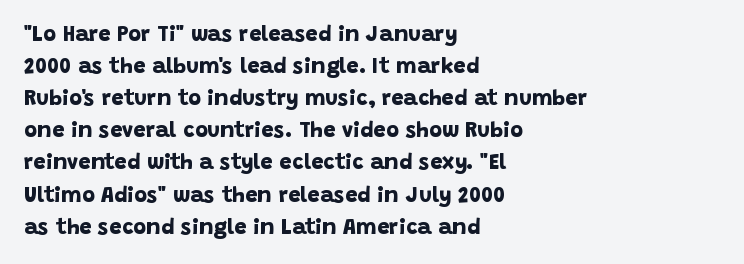
Q: Is the text bold? A: Yes.
Q: Is the text underlined? A: No.
Q: How is the paragraph aligned? A: Left-aligned.
Q: Is the spacing between letters normal or unusually wide? A: Normal.
Q: Is the spacing between lines tight, normal or loose? A: Normal.
